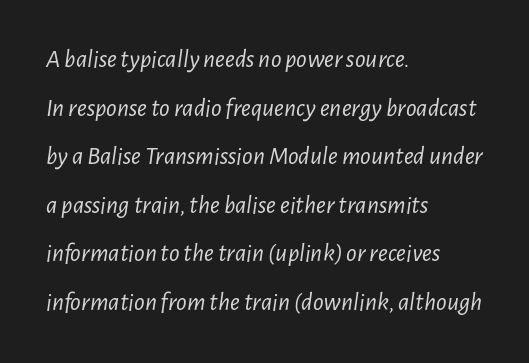
Q: Is the text bold? A: No.
Q: Is the text italic (slanted)? A: Yes, it leans right by about 7 degrees.
Q: Is the text underlined? A: No.
Q: How is the paragraph aligned? A: Left-aligned.
Q: Is the spacing between letters normal or unusually wide? A: Normal.
